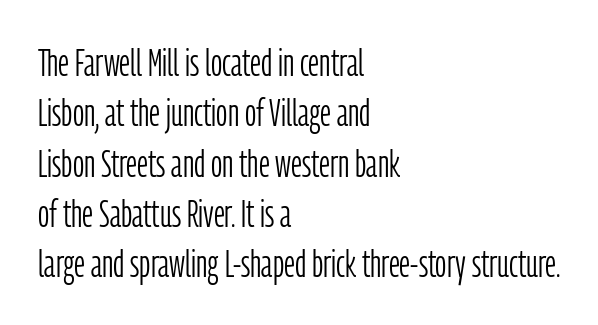
Q: Is the text bold? A: No.
Q: Is the text italic (slanted)? A: No, it is upright.
Q: Is the typeface a serif or a sans-serif typeface? A: Sans-serif.
Q: Is the text underlined? A: No.
Q: How is the paragraph aligned? A: Left-aligned.
Q: Is the spacing between letters normal or unusually wide? A: Normal.
Q: Is the spacing between lines tight, normal or loose? A: Normal.
Q: Width (condensed, normal, or wide)? A: Condensed.
Q: Stroke contrast? A: Low.
Q: x-height? A: Medium.
Q: Monospaced? A: No.
